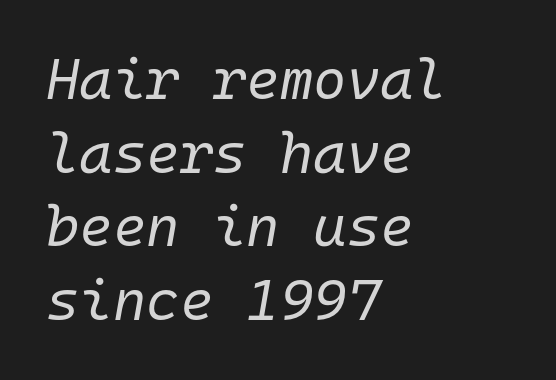
Each line starts at the same left margin while the right side varies. Horizontal bands of white between lines are of average thickness. The passage shown has conventional tracking throughout. These lines are rendered in a fixed-pitch font.
